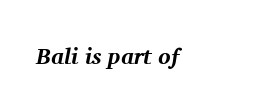
Q: Is the text bold? A: Yes.
Q: Is the text italic (slanted)? A: Yes, it leans right by about 11 degrees.
Q: Is the text underlined? A: No.
Q: Is the spacing between letters normal or unusually wide? A: Normal.
